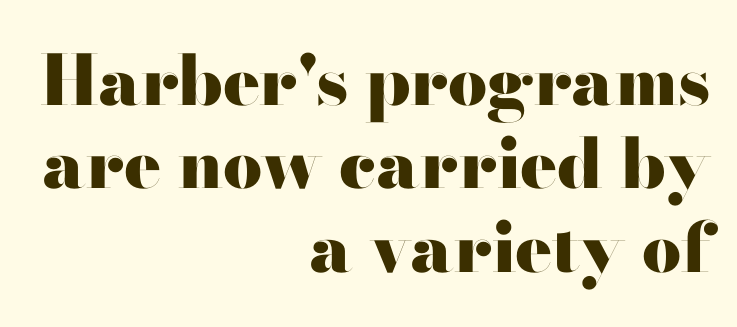
Q: Is the text bold? A: Yes.
Q: Is the text italic (slanted)? A: No, it is upright.
Q: Is the typeface a serif or a sans-serif typeface? A: Sans-serif.
Q: Is the text underlined? A: No.
Q: How is the paragraph aligned? A: Right-aligned.
Q: Is the spacing between letters normal or unusually wide? A: Normal.
Q: Width (condensed, normal, or wide)? A: Wide.
Q: Stroke contrast? A: High.
Q: x-height? A: Small.
Q: Monospaced? A: No.
